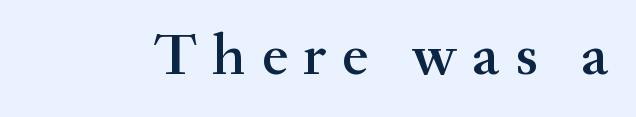
{"serif": "yes", "italic": "no", "bold": "semi", "weight": "semibold", "width": "normal", "stroke_contrast": "medium", "x_height": "small", "monospaced": "no", "underline": "no", "letter_spacing": "wide", "letter_spacing_em": 0.26, "glyph_px": 60}
